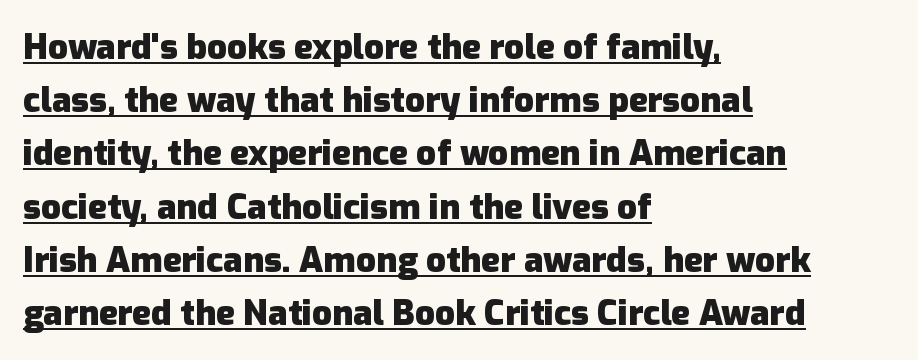
{"serif": "no", "italic": "no", "bold": "yes", "weight": "heavy", "width": "normal", "stroke_contrast": "low", "x_height": "medium", "monospaced": "no", "underline": "yes", "align": "left", "line_spacing": "normal", "line_spacing_ratio": 1.52, "letter_spacing": "normal", "letter_spacing_em": 0.0, "glyph_px": 35}
